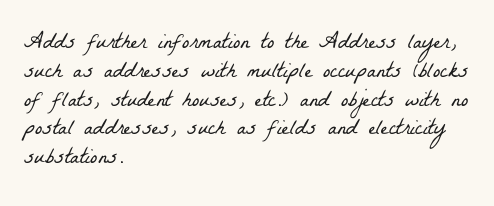
Q: Is the text bold? A: No.
Q: Is the text underlined? A: No.
Q: How is the paragraph aligned? A: Left-aligned.
Q: Is the spacing between letters normal or unusually wide? A: Normal.
Q: Is the spacing between lines tight, normal or loose? A: Normal.
